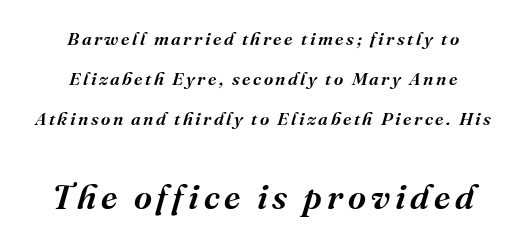
Caption: upper text group reduced, lower text group enlarged. The letters advance in unequal steps, a hallmark of proportional type. Reading down the block, each line starts at a different indent, mirrored at its end. Rule under the text: the space is simply empty.
